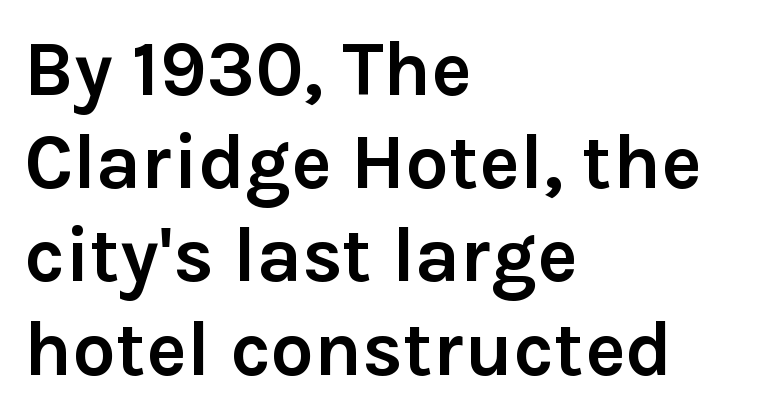
Typesetter's note: full bold, strokes at maximum text heaviness. This sample uses an upright cut, with every glyph sitting square on the baseline. The space directly below the letters is spotless. Looks like regular typesetting: each glyph gets only the width it needs. Nothing sits at the stroke ends, so this counts as sans-serif.
